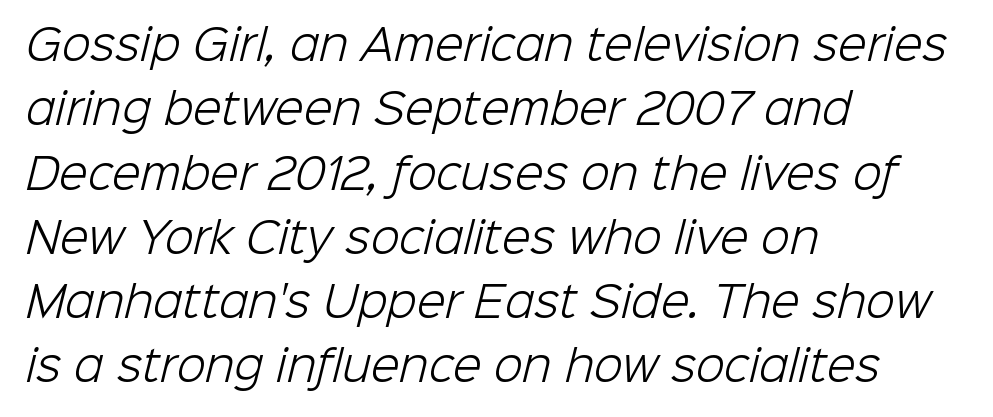
Inter-character spacing is left at the font's built-in metrics. Any mark beneath the type? The region is blank. The weight tops out at a normal text grade. The typesetter chose a ragged-right arrangement here. Normally led — the rows are evenly, conventionally spaced. The glyphs in this specimen are sans serif.
